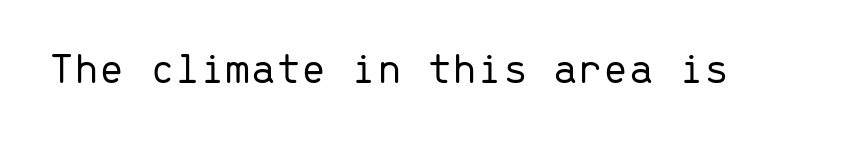
Q: Is the text bold? A: No.
Q: Is the text italic (slanted)? A: No, it is upright.
Q: Is the typeface a serif or a sans-serif typeface? A: Sans-serif.
Q: Is the text underlined? A: No.
Q: Is the spacing between letters normal or unusually wide? A: Normal.
Q: Width (condensed, normal, or wide)? A: Normal.
Q: Stroke contrast? A: Low.
Q: x-height? A: Medium.
Q: Monospaced? A: Yes.
